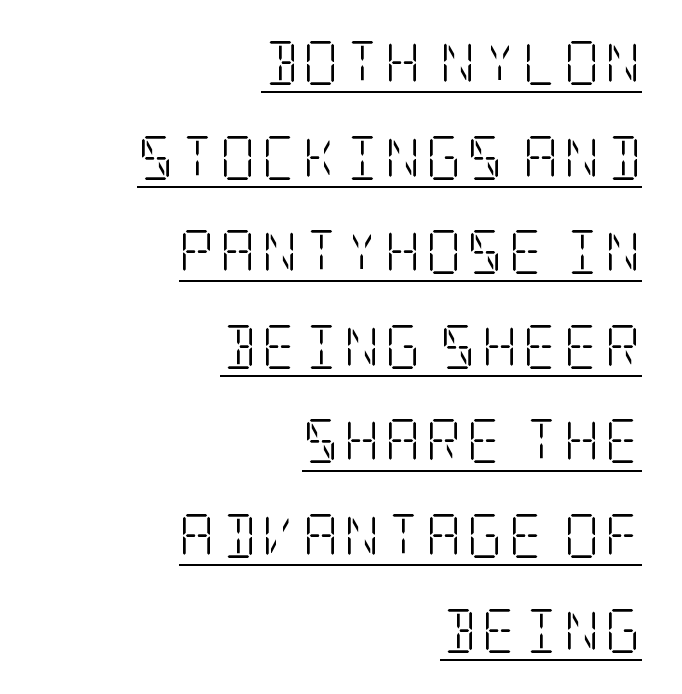
Q: Is the text bold? A: No.
Q: Is the text italic (slanted)? A: No, it is upright.
Q: Is the typeface a serif or a sans-serif typeface? A: Serif.
Q: Is the text underlined? A: Yes.
Q: How is the paragraph aligned? A: Right-aligned.
Q: Is the spacing between lines tight, normal or loose? A: Loose.
Q: Width (condensed, normal, or wide)? A: Condensed.
Q: Stroke contrast? A: Low.
Q: x-height? A: Large.
